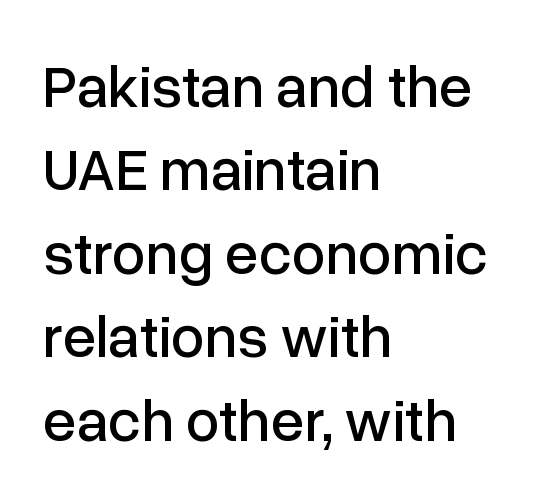
Compared with a centered layout, this one pins lines to the left instead. Rows of type keep a routine distance in the vertical direction. Classification — sans serif. Think of a printed novel: that variable character pitch is what you see here. The horizontal fit of the characters is conventional and even. Italic: no, the glyphs are upright roman.
